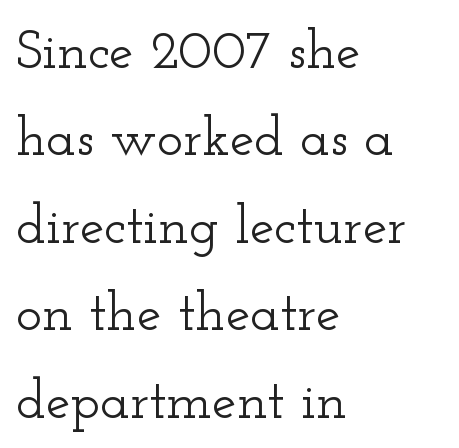
The image shows 55 px wide serif type, upright; set left-aligned, normal line spacing (1.59x), normal letter spacing, not underlined; low stroke contrast and a small x-height.
